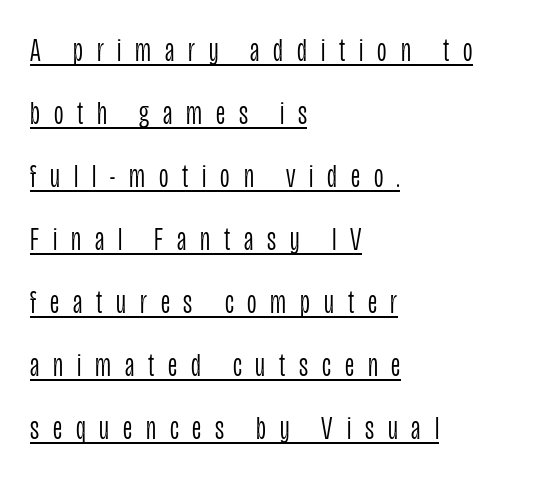
Stroke thickness stays within the range of a standard reading face or lighter. Tracking value appears strongly positive — letters spread wide. The designer dialed line spacing up above the default. These lines are composed in type without serifs. Is the block centered? No — it sits flush against the left margin.
